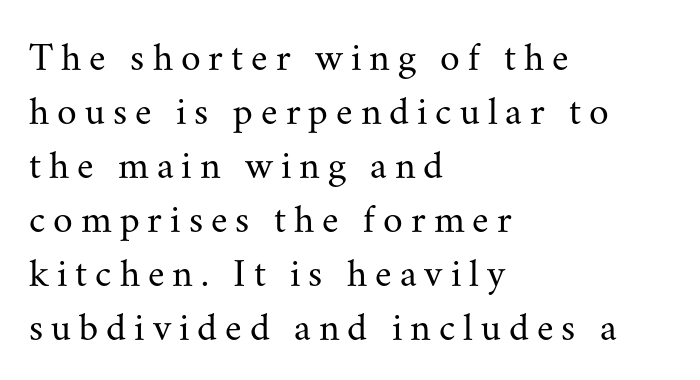
Q: Is the text bold? A: No.
Q: Is the text italic (slanted)? A: No, it is upright.
Q: Is the typeface a serif or a sans-serif typeface? A: Serif.
Q: Is the text underlined? A: No.
Q: How is the paragraph aligned? A: Left-aligned.
Q: Is the spacing between letters normal or unusually wide? A: Unusually wide.
Q: Is the spacing between lines tight, normal or loose? A: Normal.
Q: Width (condensed, normal, or wide)? A: Normal.
Q: Stroke contrast? A: Medium.
Q: x-height? A: Small.
Q: Monospaced? A: No.
